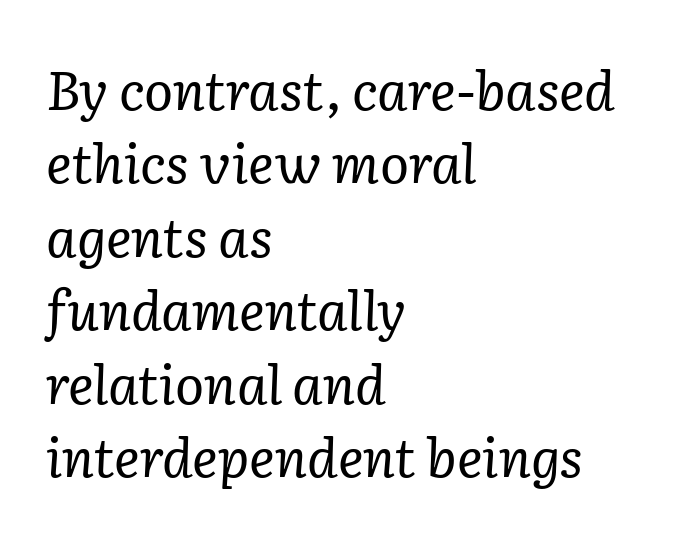
{"serif": "yes", "italic": "yes", "lean": "right", "slant_degrees": 2, "bold": "no", "weight": "regular", "width": "normal", "stroke_contrast": "low", "x_height": "medium", "monospaced": "no", "underline": "no", "align": "left", "line_spacing": "normal", "line_spacing_ratio": 1.36, "letter_spacing": "normal", "letter_spacing_em": 0.0, "glyph_px": 54}
